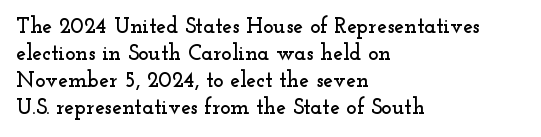
Q: Is the text italic (slanted)? A: No, it is upright.
Q: Is the text underlined? A: No.
Q: How is the paragraph aligned? A: Left-aligned.
Q: Is the spacing between letters normal or unusually wide? A: Normal.
